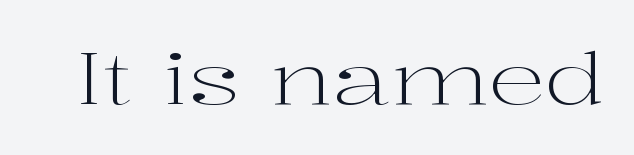
{"serif": "yes", "italic": "no", "bold": "no", "weight": "light", "width": "wide", "stroke_contrast": "high", "x_height": "medium", "monospaced": "no", "underline": "no", "letter_spacing": "normal", "letter_spacing_em": 0.0, "glyph_px": 71}
